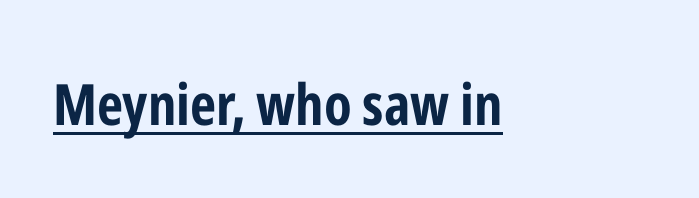
Compared with undecorated copy, this sample adds a rule below the words. The lettering holds an erect, upright posture throughout. Look at the bottom of the vertical strokes: they stop flat, with no serifs. These words are printed bold, with thick strokes throughout.
